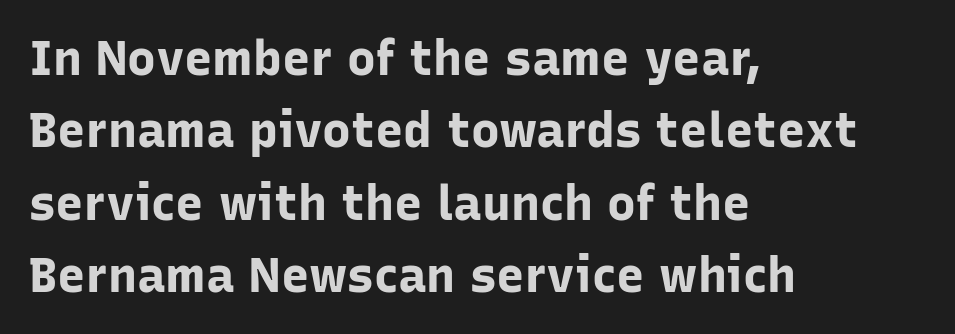
Q: Is the text bold? A: Yes.
Q: Is the text italic (slanted)? A: No, it is upright.
Q: Is the typeface a serif or a sans-serif typeface? A: Sans-serif.
Q: Is the text underlined? A: No.
Q: How is the paragraph aligned? A: Left-aligned.
Q: Is the spacing between letters normal or unusually wide? A: Normal.
Q: Is the spacing between lines tight, normal or loose? A: Normal.
Q: Width (condensed, normal, or wide)? A: Normal.
Q: Stroke contrast? A: Low.
Q: x-height? A: Medium.
Q: Monospaced? A: No.
